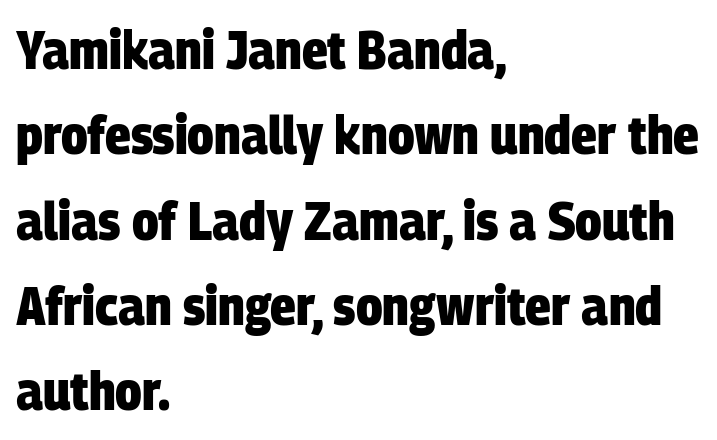
The image shows 54 px heavy, condensed sans-serif type; set left-aligned, normal line spacing (1.58x), normal letter spacing, not underlined; low stroke contrast and a large x-height.
